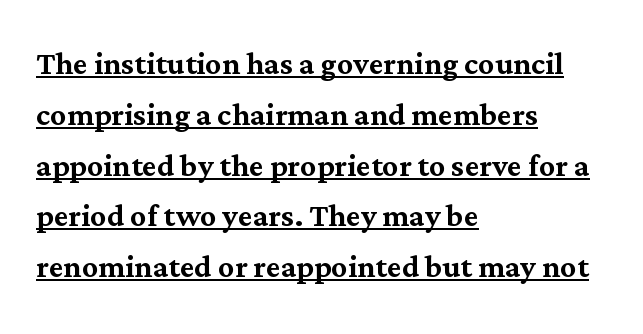
{"serif": "yes", "italic": "no", "width": "normal", "stroke_contrast": "medium", "x_height": "medium", "monospaced": "no", "underline": "yes", "align": "left", "line_spacing": "normal", "line_spacing_ratio": 1.27, "letter_spacing": "normal", "letter_spacing_em": 0.0, "glyph_px": 40}
